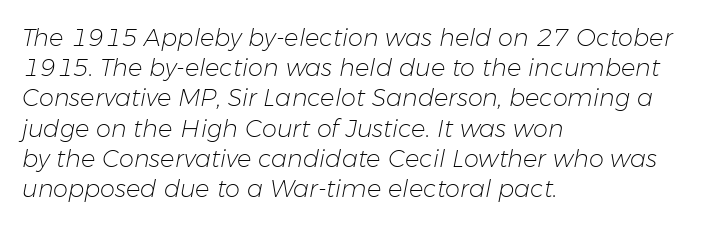
{"italic": "yes", "lean": "right", "slant_degrees": 11, "bold": "no", "underline": "no", "align": "left", "line_spacing": "normal", "line_spacing_ratio": 1.26, "letter_spacing": "normal", "letter_spacing_em": 0.0, "glyph_px": 24}
